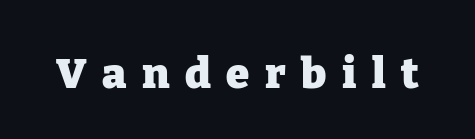
Unlike a clean sans, this face finishes its strokes with serifs. The specimen omits any rule beneath the text block's lines. The letters are bold, with thick, heavy strokes. It's the straight-up-and-down kind of type. Note the varied advance widths — an 'i' is clearly narrower than an 'm'.
